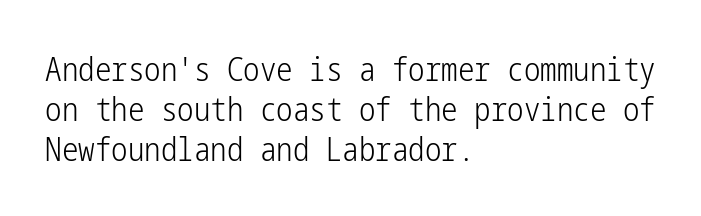
The image shows 33 px light, condensed sans-serif type, upright; set left-aligned, line spacing 1.21x, normal letter spacing, not underlined; low stroke contrast and a medium x-height.
